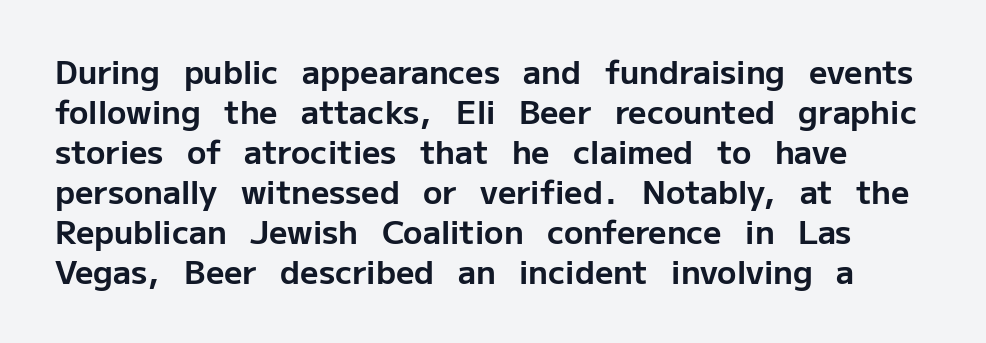
The image shows 32 px bold sans-serif type, upright; set normal line spacing (1.25x), normal letter spacing, not underlined; low stroke contrast and a medium x-height.
